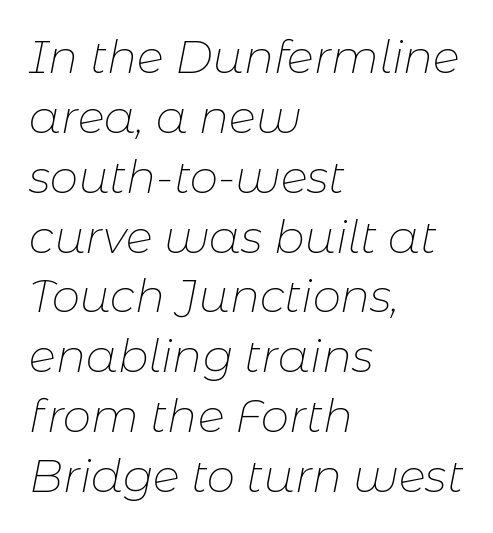
Q: Is the text bold? A: No.
Q: Is the text italic (slanted)? A: Yes, it leans right by about 11 degrees.
Q: Is the text underlined? A: No.
Q: How is the paragraph aligned? A: Left-aligned.
Q: Is the spacing between letters normal or unusually wide? A: Normal.
Q: Is the spacing between lines tight, normal or loose? A: Normal.
Q: Width (condensed, normal, or wide)? A: Normal.
Q: Stroke contrast? A: Low.
Q: x-height? A: Medium.
Q: Monospaced? A: No.
